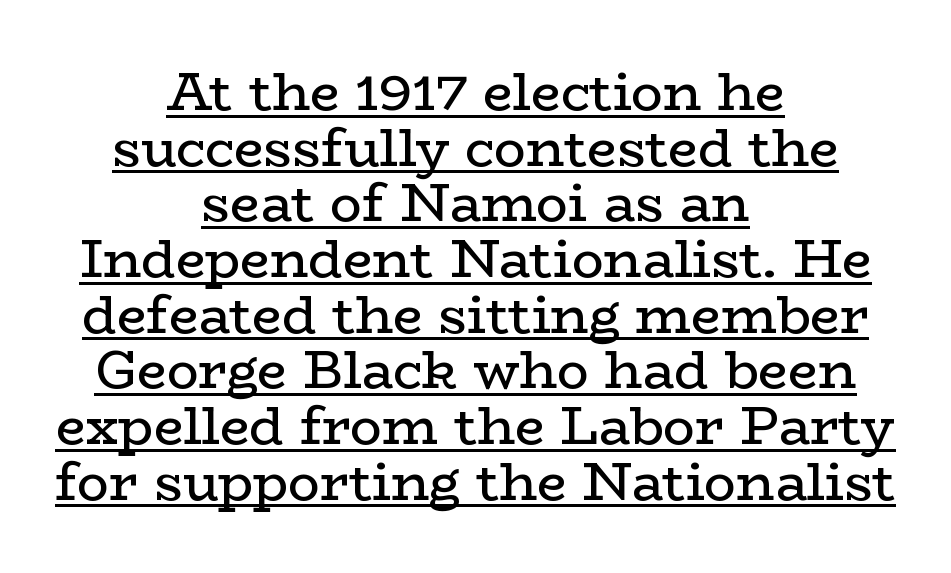
A light-to-regular cut is what we see here. The lettering stays uniformly vertical, giving the passage a roman look. Interline gaps are noticeably narrow in this sample. You can tell from the footed stems that serif type was used. This is underlined copy, the kind a proofreader might mark for attention.
